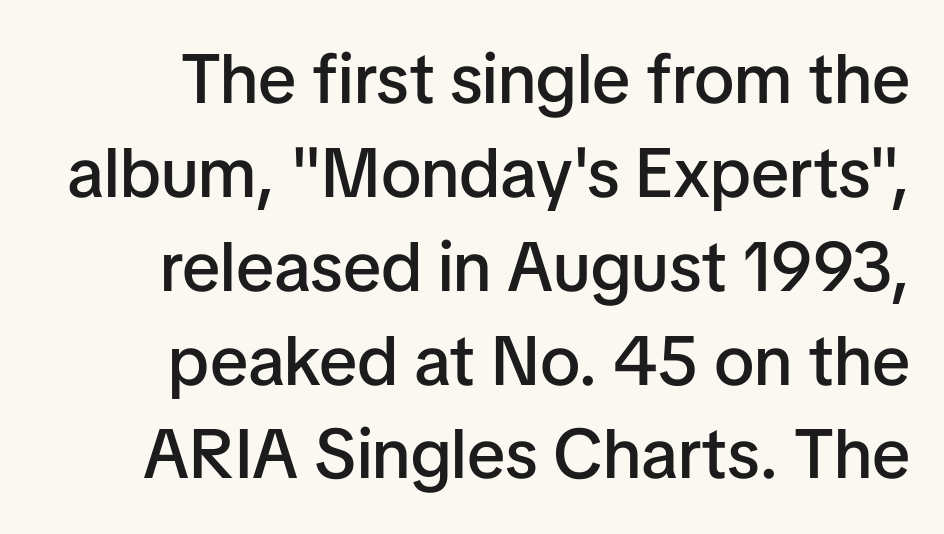
{"serif": "no", "italic": "no", "bold": "semi", "weight": "semibold", "width": "normal", "stroke_contrast": "low", "x_height": "medium", "monospaced": "no", "underline": "no", "align": "right", "line_spacing": "normal", "line_spacing_ratio": 1.36, "letter_spacing": "normal", "letter_spacing_em": 0.0, "glyph_px": 69}
